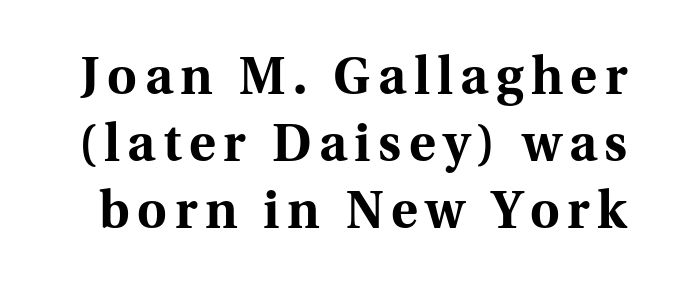
The axis of the letterforms is exactly vertical. Lines of text with bare space underneath. A serif font was chosen for this passage. Whoever set this chose a conventional vertical rhythm. Weight check: bold — yes, fully.
